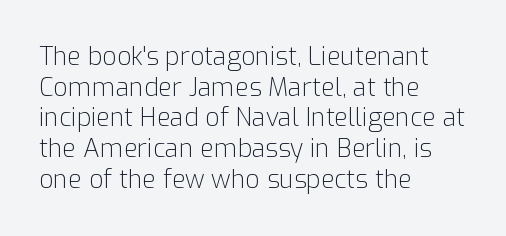
{"italic": "no", "bold": "no", "underline": "no", "align": "left", "line_spacing_ratio": 1.23, "letter_spacing": "normal", "letter_spacing_em": 0.0, "glyph_px": 25}
